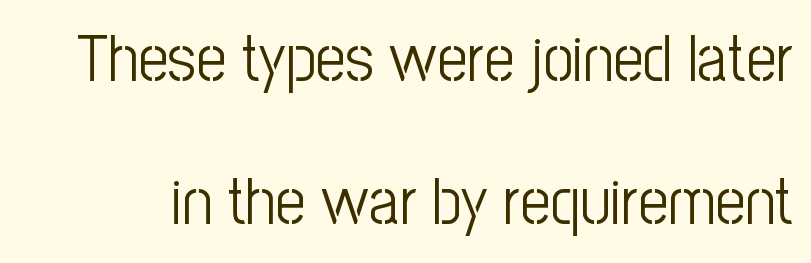
{"serif": "no", "italic": "no", "bold": "no", "weight": "light", "width": "condensed", "stroke_contrast": "low", "x_height": "medium", "monospaced": "no", "underline": "no", "line_spacing": "loose", "line_spacing_ratio": 2.16, "letter_spacing": "normal", "letter_spacing_em": 0.0, "glyph_px": 66}
